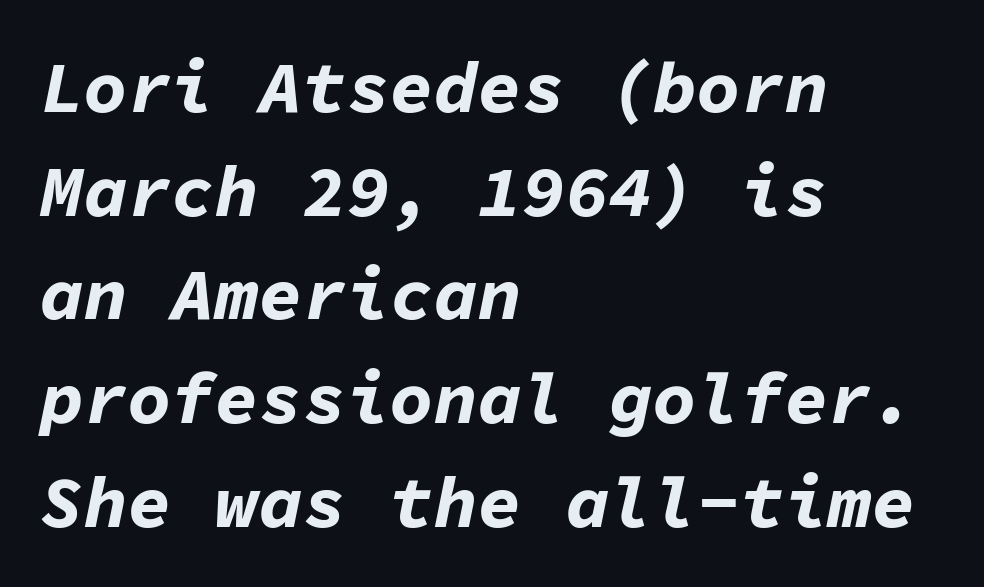
{"italic": "yes", "lean": "right", "slant_degrees": 11, "bold": "yes", "weight": "bold", "width": "normal", "stroke_contrast": "low", "x_height": "medium", "monospaced": "yes", "underline": "no", "align": "left", "line_spacing": "normal", "line_spacing_ratio": 1.42, "letter_spacing": "normal", "letter_spacing_em": 0.0, "glyph_px": 73}
